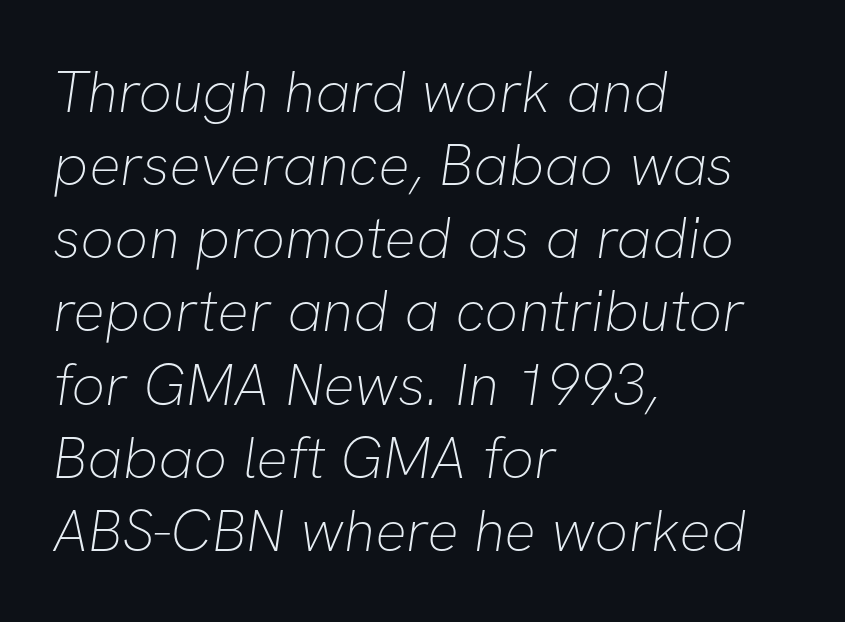
The image shows 59 px thin sans-serif type; set left-aligned, line spacing 1.24x, normal letter spacing, not underlined; low stroke contrast and a medium x-height.
